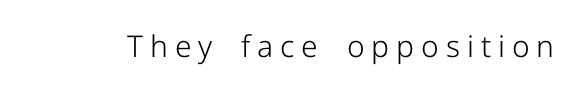
The image shows 30 px light sans-serif type, upright; set unusually wide letter spacing (+0.23 em), not underlined; low stroke contrast and a medium x-height.
